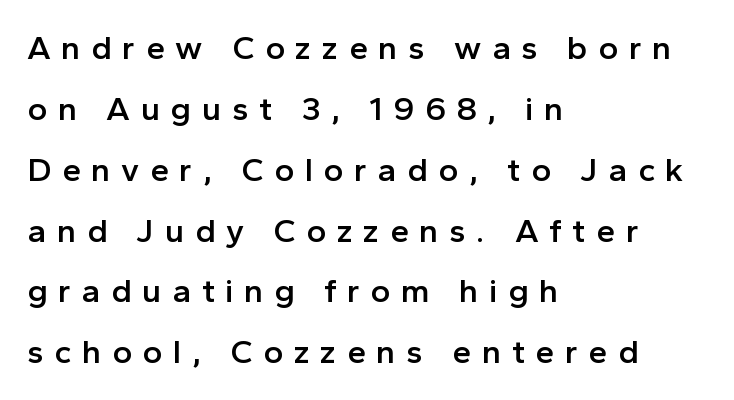
Looks like regular typesetting: each glyph gets only the width it needs. The letterforms stand isolated, each surrounded by extra space. I'd describe the lettering as semibold — firm but not a full bold. A typesetter would label this face a sans. The paragraph shown leans on its left margin. The typography opts for an upright posture over an oblique one.
